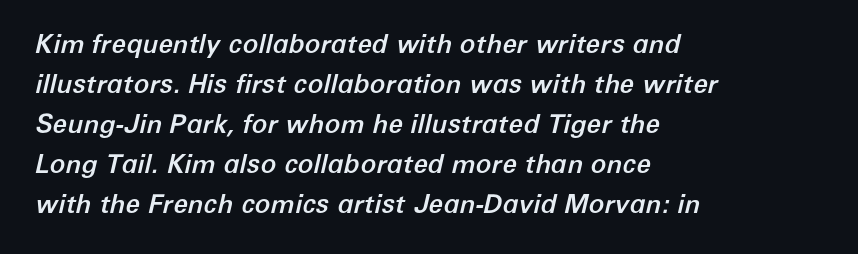
The image shows 26 px text type, italic (leaning right); set left-aligned, normal line spacing (1.54x), normal letter spacing, not underlined.
